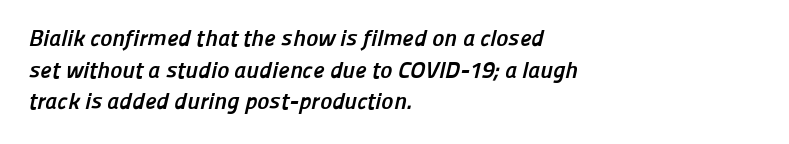
Q: Is the text bold? A: Yes.
Q: Is the text underlined? A: No.
Q: How is the paragraph aligned? A: Left-aligned.
Q: Is the spacing between letters normal or unusually wide? A: Normal.
Q: Is the spacing between lines tight, normal or loose? A: Normal.
